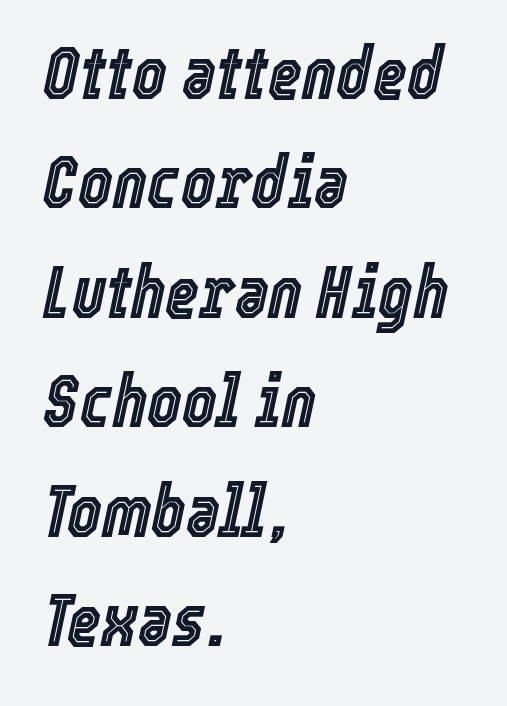
{"italic": "yes", "lean": "right", "slant_degrees": 12, "width": "condensed", "x_height": "medium", "monospaced": "no", "underline": "no", "align": "left", "line_spacing": "normal", "line_spacing_ratio": 1.5, "letter_spacing": "normal", "letter_spacing_em": 0.0, "glyph_px": 73}
